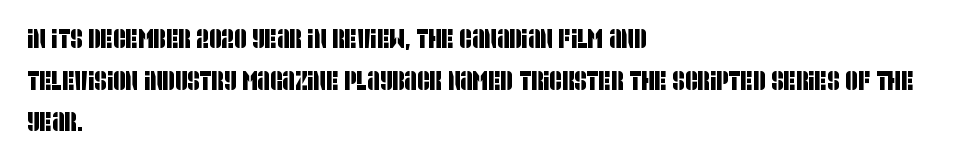
{"underline": "no", "align": "left", "line_spacing": "normal", "line_spacing_ratio": 1.54, "letter_spacing": "normal", "letter_spacing_em": 0.0, "glyph_px": 27}
